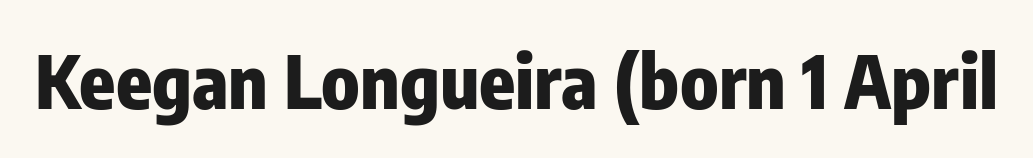
The glyphs in this specimen are sans serif. Do the letters lean? They stand straight. Looks like regular typesetting: each glyph gets only the width it needs. Clear beneath every line of the passage.
